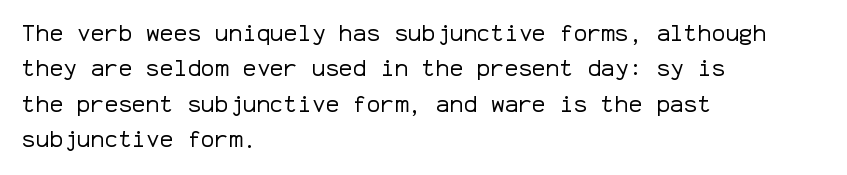
Q: Is the text bold? A: No.
Q: Is the text italic (slanted)? A: No, it is upright.
Q: Is the text underlined? A: No.
Q: How is the paragraph aligned? A: Left-aligned.
Q: Is the spacing between letters normal or unusually wide? A: Normal.
Q: Is the spacing between lines tight, normal or loose? A: Normal.
